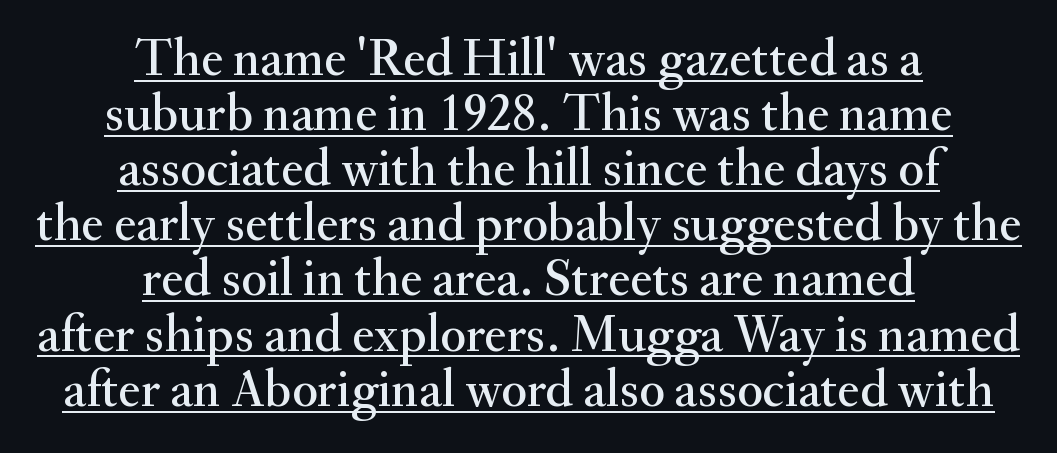
The image shows 53 px serif type, upright; set centered, tight line spacing (1.04x), normal letter spacing, underlined; medium stroke contrast and a small x-height.
